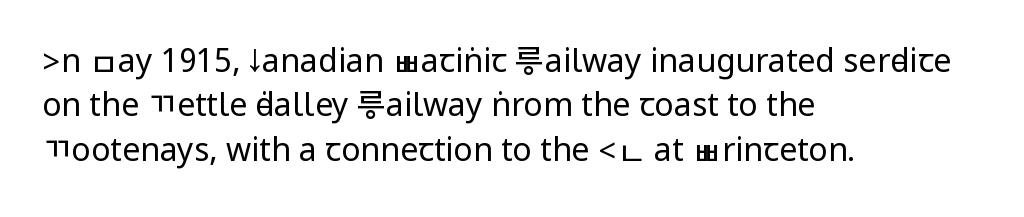
Q: Is the text bold? A: No.
Q: Is the text italic (slanted)? A: No, it is upright.
Q: Is the typeface a serif or a sans-serif typeface? A: Sans-serif.
Q: Is the text underlined? A: No.
Q: How is the paragraph aligned? A: Left-aligned.
Q: Is the spacing between letters normal or unusually wide? A: Normal.
Q: Is the spacing between lines tight, normal or loose? A: Normal.
Q: Width (condensed, normal, or wide)? A: Condensed.
Q: Stroke contrast? A: Low.
